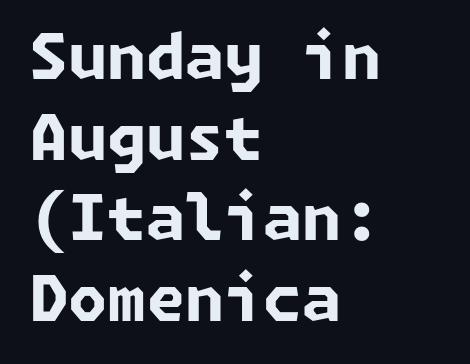
The gaps between neighbouring characters are ordinary and unremarkable. Honestly, there is no underline to notice here at all. The lines are quadded left. The passage shown is typeset with a sans-serif family. One glance says typical: line gaps are just what's usual.
